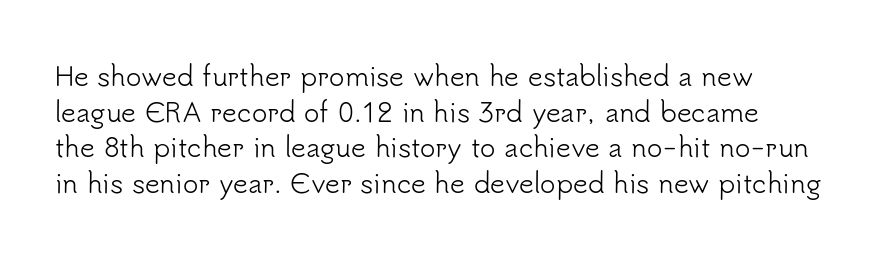
{"italic": "no", "bold": "no", "underline": "no", "line_spacing": "normal", "line_spacing_ratio": 1.37, "letter_spacing": "normal", "letter_spacing_em": 0.0, "glyph_px": 26}
